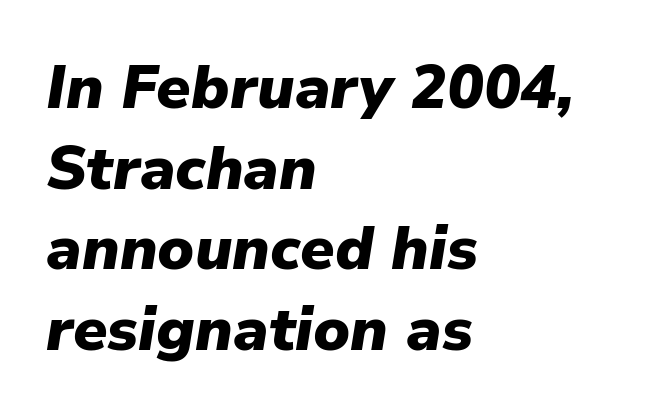
Q: Is the text bold? A: Yes.
Q: Is the text italic (slanted)? A: Yes, it leans right by about 9 degrees.
Q: Is the text underlined? A: No.
Q: How is the paragraph aligned? A: Left-aligned.
Q: Is the spacing between letters normal or unusually wide? A: Normal.
Q: Is the spacing between lines tight, normal or loose? A: Normal.
Q: Width (condensed, normal, or wide)? A: Normal.
Q: Stroke contrast? A: Low.
Q: x-height? A: Medium.
Q: Monospaced? A: No.
